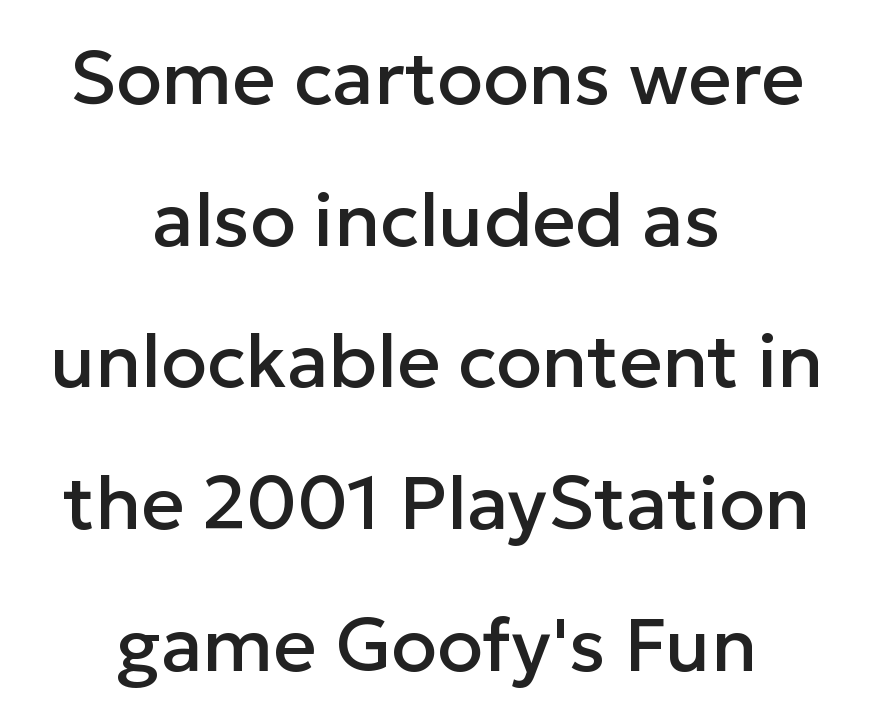
Q: Is the text italic (slanted)? A: No, it is upright.
Q: Is the typeface a serif or a sans-serif typeface? A: Sans-serif.
Q: Is the text underlined? A: No.
Q: How is the paragraph aligned? A: Centered.
Q: Is the spacing between letters normal or unusually wide? A: Normal.
Q: Width (condensed, normal, or wide)? A: Normal.
Q: Stroke contrast? A: Low.
Q: x-height? A: Medium.
Q: Monospaced? A: No.
